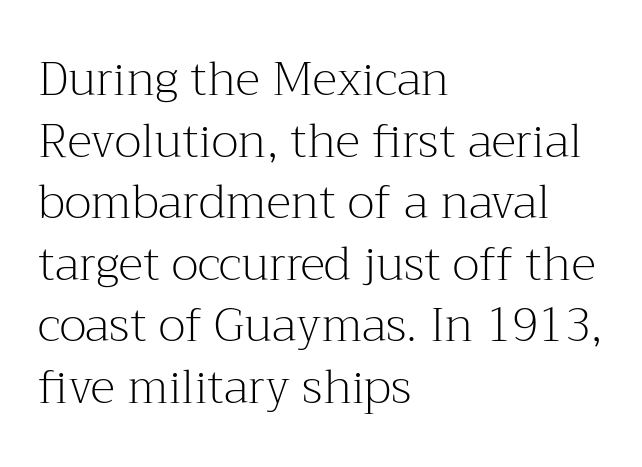
In CSS terms this would be text-align: left. Characters remain perfectly vertical along every line. This rendering leaves character spacing at its baseline value. Stems and bowls with no extra thickness — not bold. To sum up the face: it has serifs.
